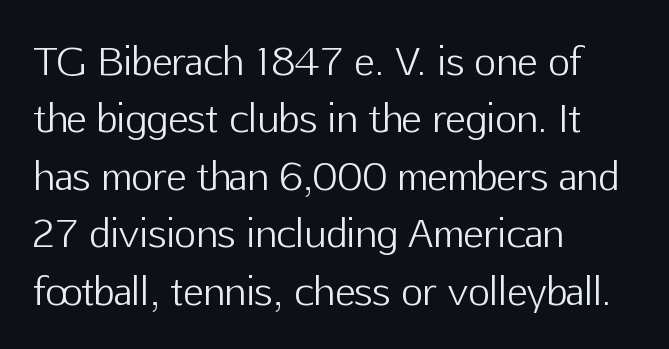
Vertical strokes here are truly vertical. Leading matches the norm, producing a regular column. Look at the bottom of the vertical strokes: they stop flat, with no serifs. The rag falls on the right side of this text block. The specimen omits any rule beneath the text block's lines. Character widths vary here, with narrow letters taking less room than wide ones.
